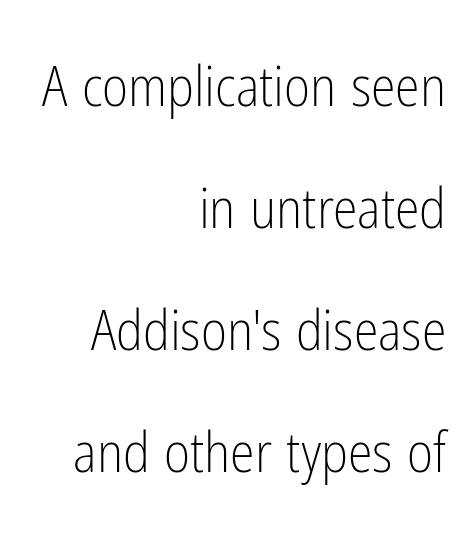
{"serif": "no", "italic": "no", "bold": "no", "weight": "light", "width": "condensed", "stroke_contrast": "low", "x_height": "medium", "monospaced": "no", "underline": "no", "align": "right", "line_spacing": "loose", "line_spacing_ratio": 2.18, "letter_spacing": "normal", "letter_spacing_em": 0.0, "glyph_px": 56}
